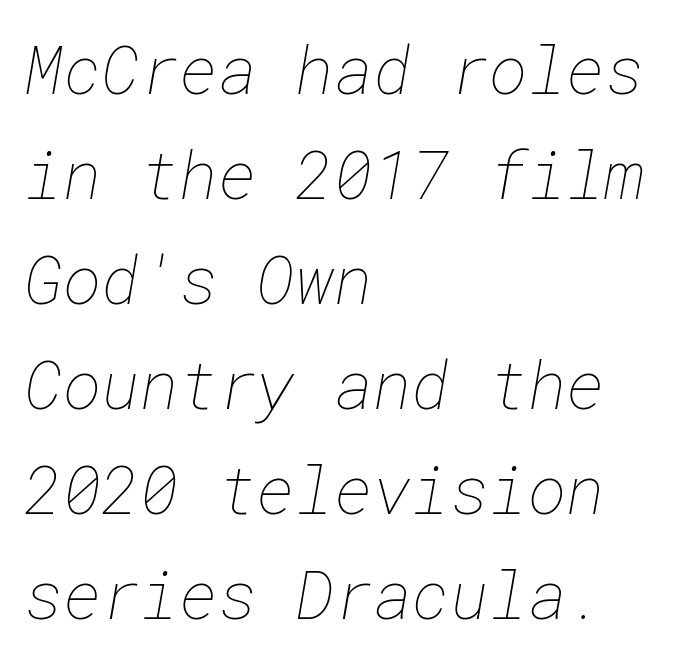
The foot of each line stays bare and open. Layout note: lines flush left. Each new line begins a customary step beneath the previous one. The strokes are not fattened; the text isn't bold. You could call the tracking neutral — neither tight nor loose.
